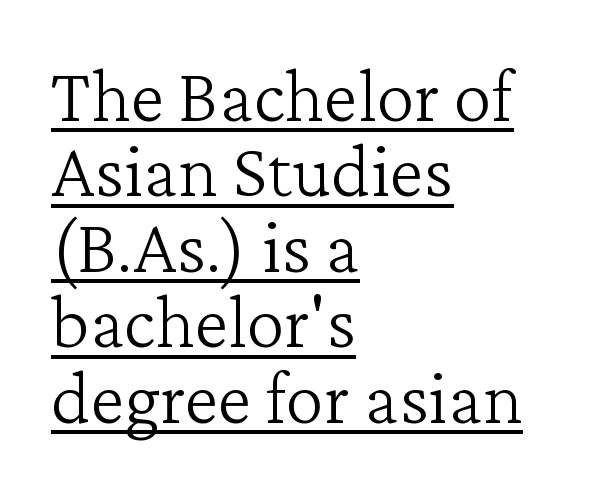
The image shows 77 px light serif type, upright; set left-aligned, tight line spacing (0.98x), normal letter spacing, underlined; low stroke contrast and a medium x-height.
